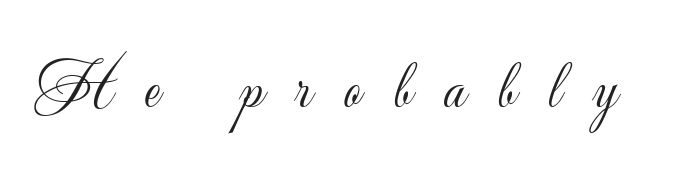
Q: Is the text bold? A: No.
Q: Is the text italic (slanted)? A: Yes.
Q: Is the typeface a serif or a sans-serif typeface? A: Sans-serif.
Q: Is the text underlined? A: No.
Q: Is the spacing between letters normal or unusually wide? A: Unusually wide.
Q: Width (condensed, normal, or wide)? A: Normal.
Q: Stroke contrast? A: Low.
Q: x-height? A: Small.
Q: Monospaced? A: No.
